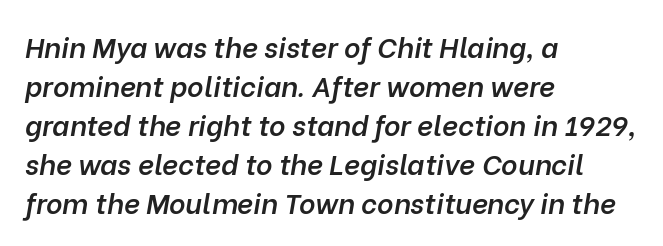
The image shows 28 px semibold type, italic (leaning right); set left-aligned, normal line spacing (1.39x), normal letter spacing, not underlined; low stroke contrast and a medium x-height.
